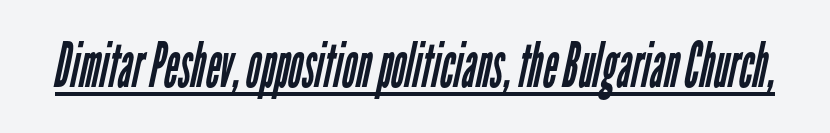
The image shows 62 px regular-weight, condensed sans-serif type; set normal letter spacing, underlined; low stroke contrast and a medium x-height.
